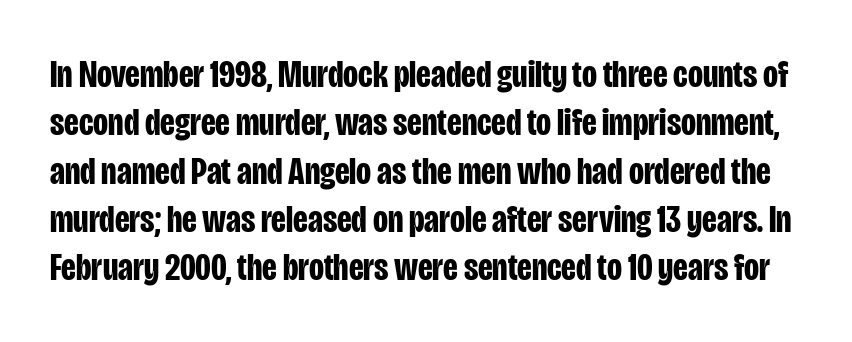
Q: Is the text bold? A: Yes.
Q: Is the text italic (slanted)? A: No, it is upright.
Q: Is the typeface a serif or a sans-serif typeface? A: Sans-serif.
Q: Is the text underlined? A: No.
Q: Is the spacing between letters normal or unusually wide? A: Normal.
Q: Width (condensed, normal, or wide)? A: Condensed.
Q: Stroke contrast? A: Low.
Q: x-height? A: Large.
Q: Monospaced? A: No.
